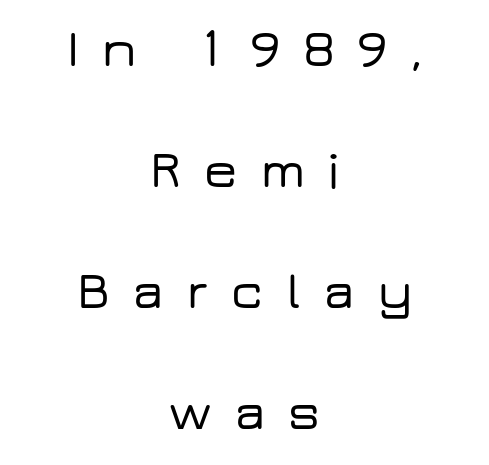
{"serif": "no", "italic": "no", "width": "wide", "stroke_contrast": "low", "x_height": "medium", "monospaced": "no", "underline": "no", "align": "center", "line_spacing": "loose", "line_spacing_ratio": 2.33, "letter_spacing": "wide", "letter_spacing_em": 0.45, "glyph_px": 52}
